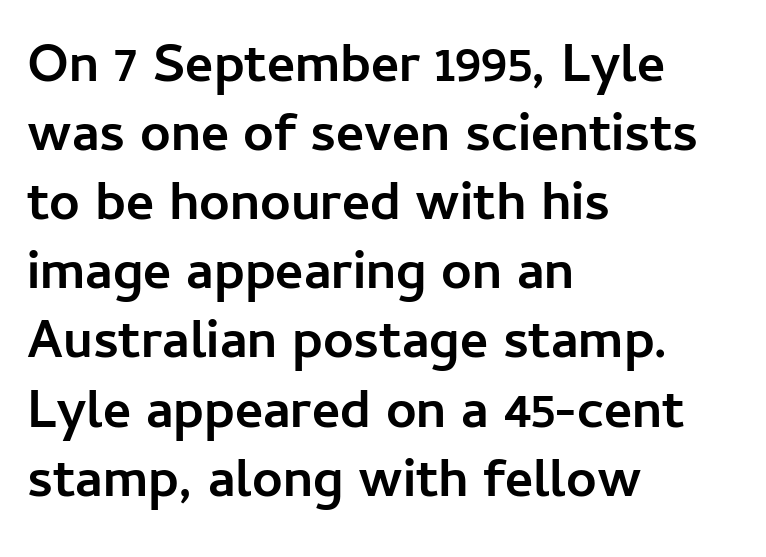
Q: Is the text bold? A: Yes.
Q: Is the text italic (slanted)? A: No, it is upright.
Q: Is the typeface a serif or a sans-serif typeface? A: Sans-serif.
Q: Is the text underlined? A: No.
Q: How is the paragraph aligned? A: Left-aligned.
Q: Is the spacing between letters normal or unusually wide? A: Normal.
Q: Is the spacing between lines tight, normal or loose? A: Normal.
Q: Width (condensed, normal, or wide)? A: Normal.
Q: Stroke contrast? A: Low.
Q: x-height? A: Medium.
Q: Monospaced? A: No.
